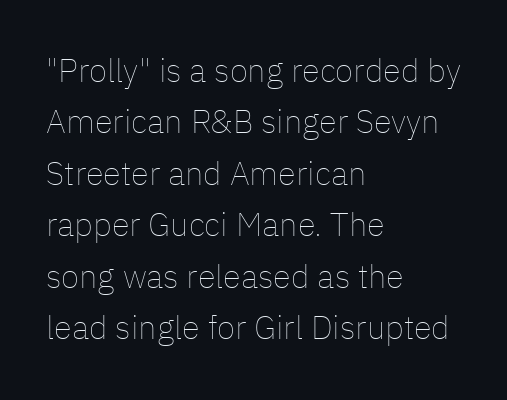
Q: Is the text bold? A: No.
Q: Is the text italic (slanted)? A: No, it is upright.
Q: Is the text underlined? A: No.
Q: How is the paragraph aligned? A: Left-aligned.
Q: Is the spacing between letters normal or unusually wide? A: Normal.
Q: Is the spacing between lines tight, normal or loose? A: Normal.
Q: Width (condensed, normal, or wide)? A: Normal.
Q: Stroke contrast? A: Low.
Q: x-height? A: Medium.
Q: Monospaced? A: No.
